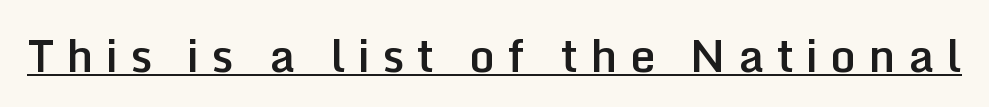
The image shows 45 px semibold sans-serif type, upright; set unusually wide letter spacing (+0.27 em), underlined; low stroke contrast and a medium x-height.
